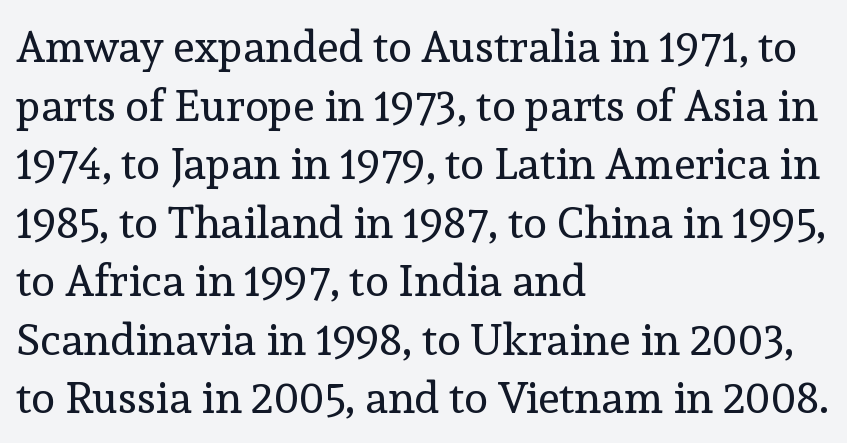
Q: Is the text bold? A: No.
Q: Is the text italic (slanted)? A: No, it is upright.
Q: Is the typeface a serif or a sans-serif typeface? A: Serif.
Q: Is the text underlined? A: No.
Q: How is the paragraph aligned? A: Left-aligned.
Q: Is the spacing between letters normal or unusually wide? A: Normal.
Q: Is the spacing between lines tight, normal or loose? A: Normal.
Q: Width (condensed, normal, or wide)? A: Normal.
Q: x-height? A: Medium.
Q: Monospaced? A: No.
